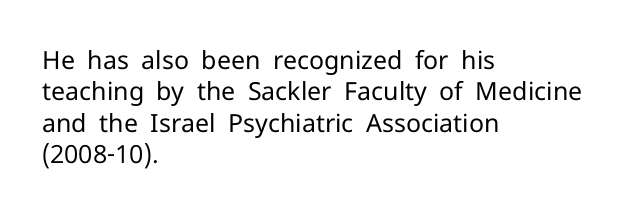
No letter is thick-stroked: the sample isn't bold. This is roman type, the default non-slanted kind. One glance says typical: line gaps are just what's usual. Plain, unruled lines of type. This sample is left-justified, so line endings fall wherever the words run out.
